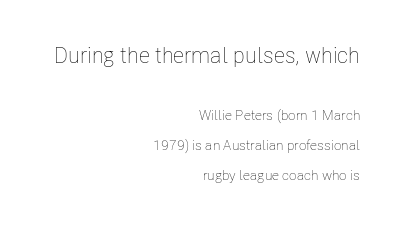
{"italic": "no", "bold": "no", "underline": "no", "align": "right", "line_spacing": "loose", "line_spacing_ratio": 2.14, "letter_spacing": "normal", "letter_spacing_em": 0.0, "larger_block": "first", "size_ratio": 1.57, "glyph_px": 22}
